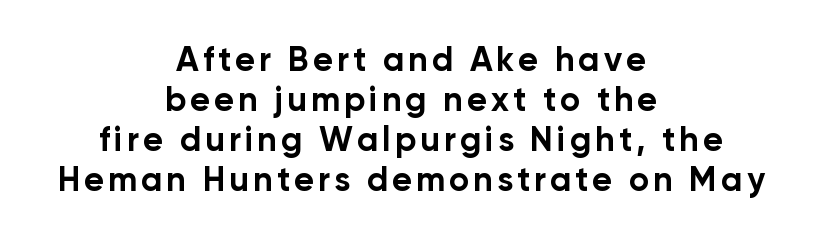
The image shows 34 px bold sans-serif type, upright; set centered, line spacing 1.18x, not underlined; low stroke contrast and a medium x-height.
